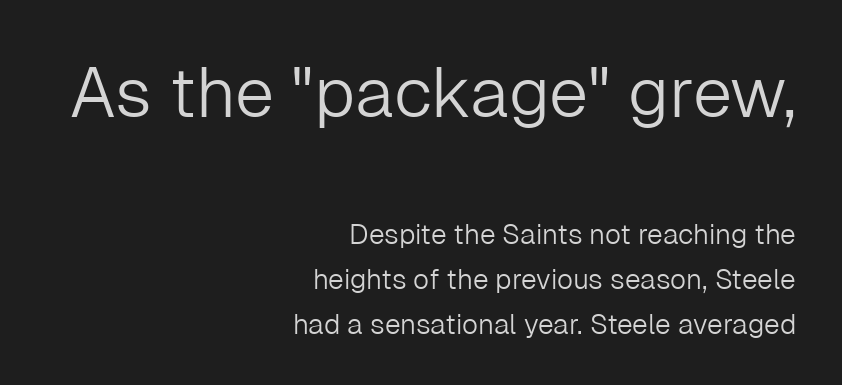
Q: Is the text bold? A: No.
Q: Is the text italic (slanted)? A: No, it is upright.
Q: Is the typeface a serif or a sans-serif typeface? A: Sans-serif.
Q: Is the text underlined? A: No.
Q: How is the paragraph aligned? A: Right-aligned.
Q: Is the spacing between letters normal or unusually wide? A: Normal.
Q: Is the spacing between lines tight, normal or loose? A: Normal.
Q: Which block of text is set in a larger size, the first (top) or the second (bottom)? A: The first (top) one.
Q: Width (condensed, normal, or wide)? A: Normal.
Q: Stroke contrast? A: Low.
Q: x-height? A: Medium.
Q: Monospaced? A: No.
